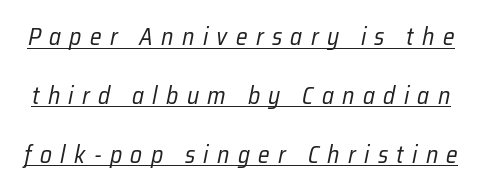
Glance below the letters and you will spot a drawn line. Honestly, the rows look like they've been pulled way apart. These glyphs show unthickened strokes, regular width or finer. Inter-character spacing is expanded well beyond the font's built-in metrics. Compared with ordinary roman type, these characters are visibly tilted.
